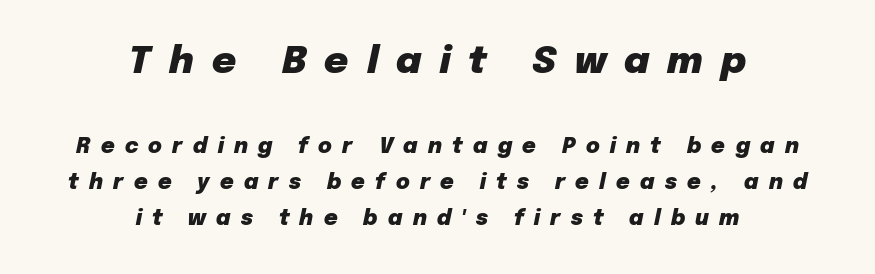
The image shows 37 px heavy type, italic (leaning right); set centered, line spacing 1.72x, unusually wide letter spacing (+0.49 em), not underlined; the first (top) block is 1.76x larger; low stroke contrast and a medium x-height.
